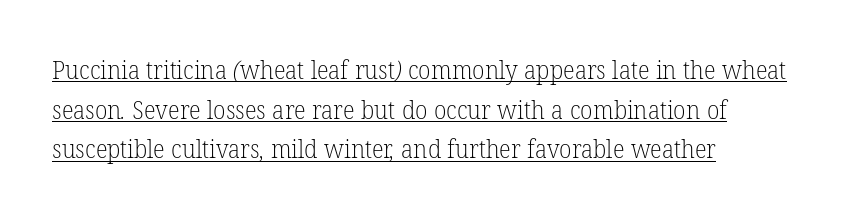
{"bold": "no", "underline": "yes", "align": "left", "line_spacing": "normal", "line_spacing_ratio": 1.59, "letter_spacing": "normal", "letter_spacing_em": 0.0, "glyph_px": 25}
